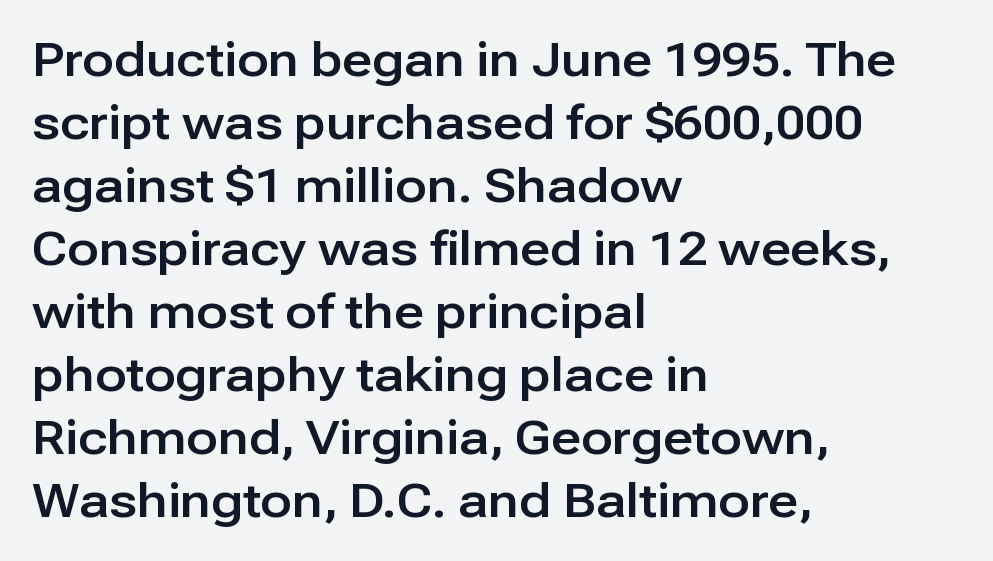
The image shows 47 px sans-serif type, upright; set left-aligned, normal line spacing (1.34x), normal letter spacing, not underlined; low stroke contrast and a medium x-height.
